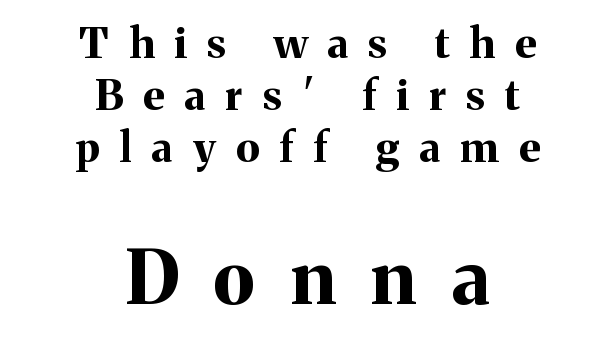
Q: Is the text bold? A: Yes.
Q: Is the text italic (slanted)? A: No, it is upright.
Q: Is the typeface a serif or a sans-serif typeface? A: Serif.
Q: Is the text underlined? A: No.
Q: How is the paragraph aligned? A: Centered.
Q: Is the spacing between letters normal or unusually wide? A: Unusually wide.
Q: Which block of text is set in a larger size, the first (top) or the second (bottom)? A: The second (bottom) one.
Q: Width (condensed, normal, or wide)? A: Normal.
Q: Stroke contrast? A: Medium.
Q: x-height? A: Medium.
Q: Monospaced? A: No.
